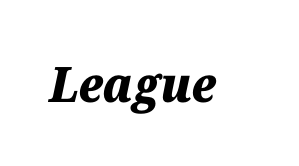
Look at the stroke-to-counter ratio: heavy, a bold. This rendering features lettering with no underline. The glyphs look as if they've been sheared to an angle. A typesetter would call this proportional, since set widths differ per character.
